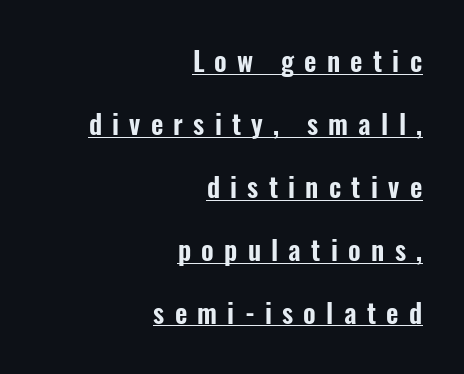
{"italic": "no", "underline": "yes", "align": "right", "line_spacing": "loose", "line_spacing_ratio": 2.33, "letter_spacing": "wide", "letter_spacing_em": 0.38, "glyph_px": 27}
